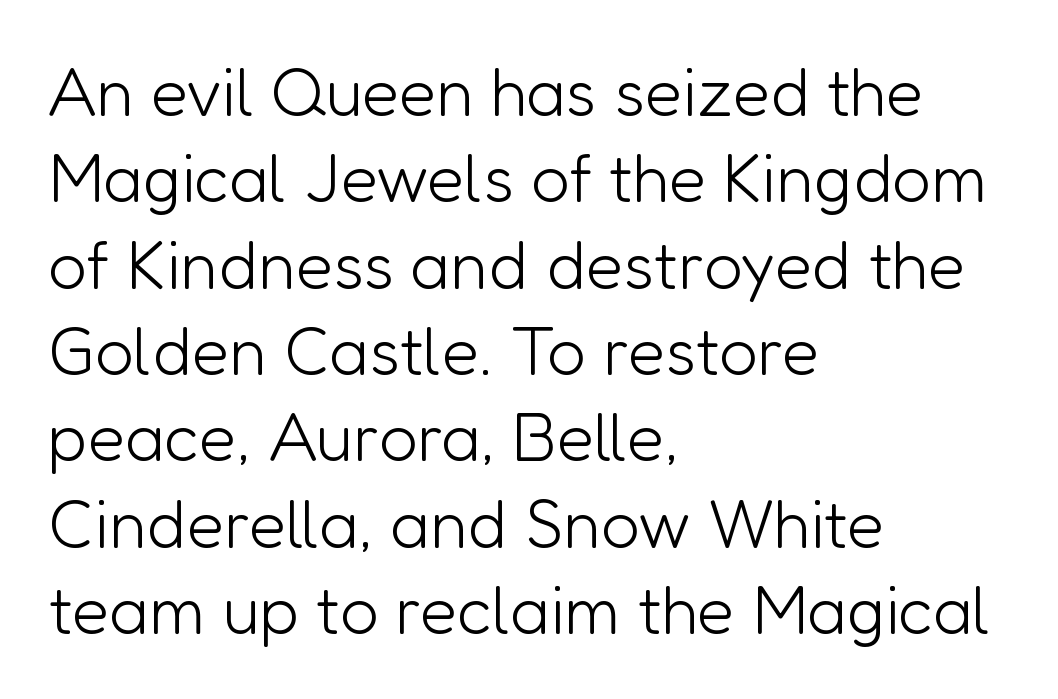
The lines sit at an ordinary, default distance from one another. The cut favours lightness, reaching ordinary text weight at its darkest. Does extra space separate the letters? No, they use regular spacing. Reading down the block, your eye returns to a fixed left position each line.
